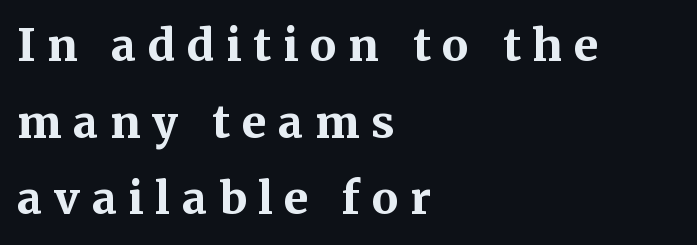
{"serif": "yes", "italic": "no", "bold": "yes", "weight": "bold", "width": "normal", "stroke_contrast": "medium", "x_height": "medium", "monospaced": "no", "underline": "no", "align": "left", "line_spacing_ratio": 1.74, "letter_spacing": "wide", "letter_spacing_em": 0.27, "glyph_px": 44}
